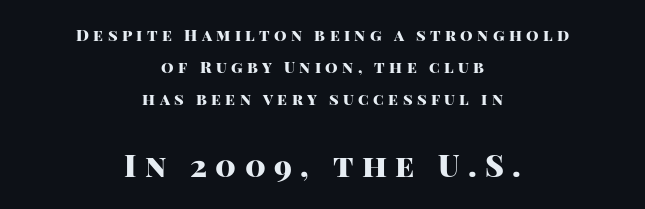
No word sits above an underline. Both edges are ragged and mirror each other, which tells us the setting is centered. Stroke terminals: plain, sans-serif. Note: smaller setting up top, larger setting below.
